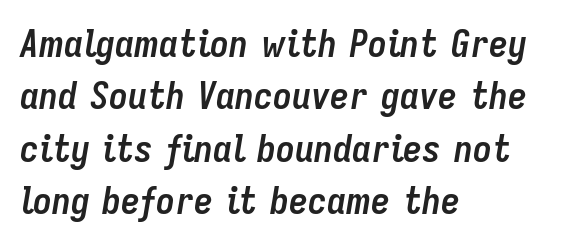
{"italic": "yes", "lean": "right", "slant_degrees": 9, "bold": "yes", "weight": "semibold", "width": "condensed", "stroke_contrast": "low", "x_height": "medium", "monospaced": "no", "underline": "no", "align": "left", "line_spacing": "normal", "line_spacing_ratio": 1.38, "letter_spacing": "normal", "letter_spacing_em": 0.0, "glyph_px": 38}
